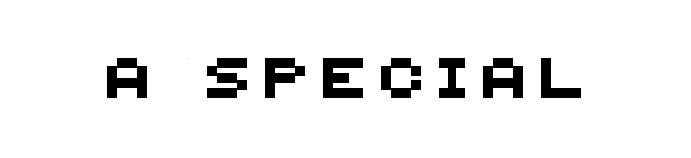
Q: Is the typeface a serif or a sans-serif typeface? A: Sans-serif.
Q: Is the text underlined? A: No.
Q: Is the spacing between letters normal or unusually wide? A: Unusually wide.
Q: Width (condensed, normal, or wide)? A: Normal.
Q: Stroke contrast? A: Medium.
Q: x-height? A: Large.
Q: Monospaced? A: No.
